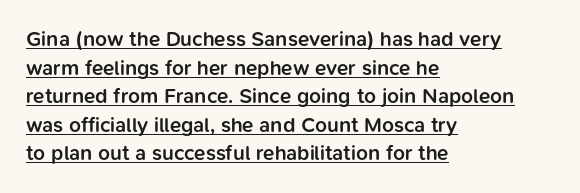
The image shows 21 px text type, upright; set left-aligned, normal line spacing (1.36x), normal letter spacing, underlined.
